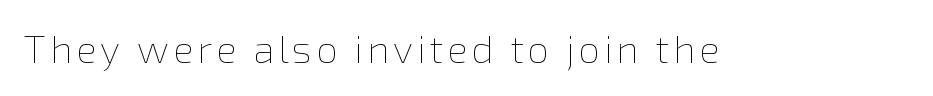
Q: Is the text bold? A: No.
Q: Is the text italic (slanted)? A: No, it is upright.
Q: Is the text underlined? A: No.
Q: Width (condensed, normal, or wide)? A: Normal.
Q: x-height? A: Medium.
Q: Monospaced? A: No.
